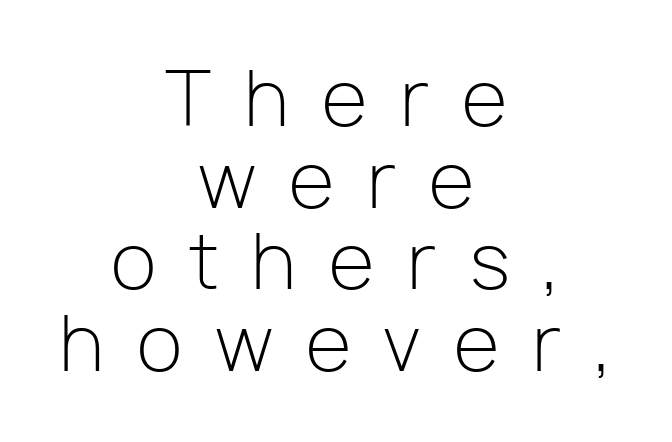
The image shows 75 px light sans-serif type, upright; set centered, tight line spacing (1.09x), unusually wide letter spacing (+0.44 em), not underlined; low stroke contrast and a medium x-height.
